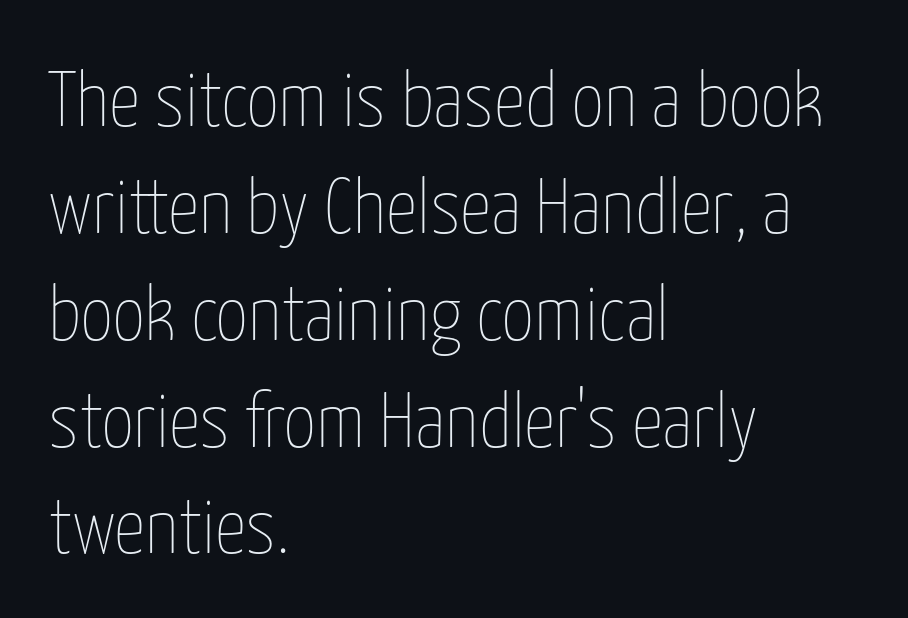
Letters rest on an invisible, unmarked baseline. Caption: standard tracking, unaltered. The typeface has the unassuming heft of standard copy or less. The type sits square on the baseline with zero lean. Line starts are locked; line ends wander. Is this a fixed-width face? No — the glyphs have proportional, varying widths.
